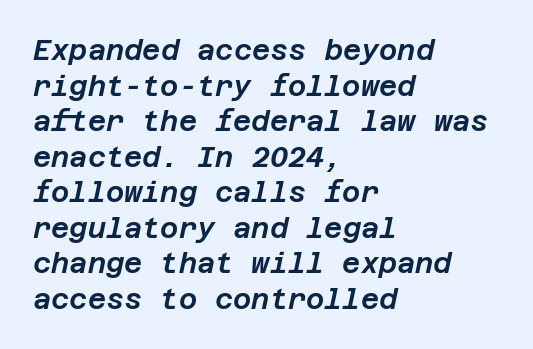
The image shows 28 px text type, italic (leaning right); set left-aligned, normal line spacing (1.27x), normal letter spacing, not underlined; low stroke contrast and a large x-height.
